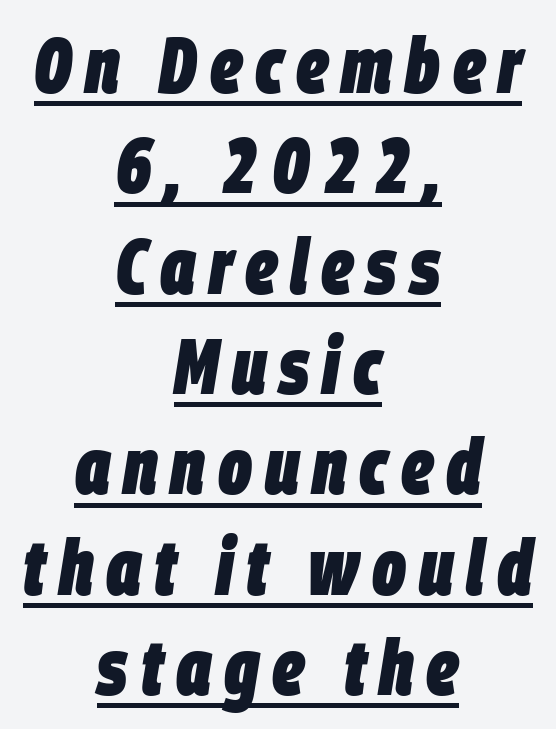
The image shows 79 px heavy, condensed type, italic (leaning right); set centered, normal line spacing (1.27x), underlined; low stroke contrast and a large x-height.
